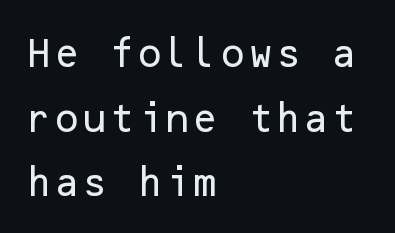
{"serif": "no", "italic": "no", "width": "normal", "stroke_contrast": "low", "x_height": "medium", "underline": "no", "align": "left", "line_spacing": "loose", "line_spacing_ratio": 2.02, "letter_spacing": "normal", "letter_spacing_em": 0.0, "glyph_px": 32}
